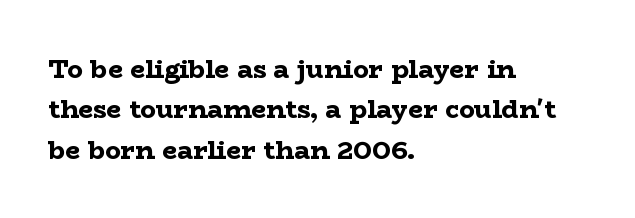
A classic flush-left, rag-right setting is used for this passage. Rows of type keep a routine distance in the vertical direction. Descenders are the only things crossing below the line. The strokes are fattened all the way to bold. Tracking value appears to be zero — textbook default spacing.
